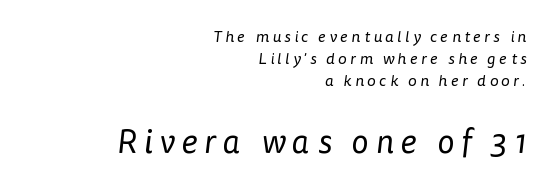
Q: Is the text bold? A: No.
Q: Is the typeface a serif or a sans-serif typeface? A: Sans-serif.
Q: Is the text underlined? A: No.
Q: How is the paragraph aligned? A: Right-aligned.
Q: Is the spacing between letters normal or unusually wide? A: Unusually wide.
Q: Is the spacing between lines tight, normal or loose? A: Normal.
Q: Which block of text is set in a larger size, the first (top) or the second (bottom)? A: The second (bottom) one.
Q: Width (condensed, normal, or wide)? A: Normal.
Q: Stroke contrast? A: Low.
Q: x-height? A: Medium.
Q: Monospaced? A: No.
